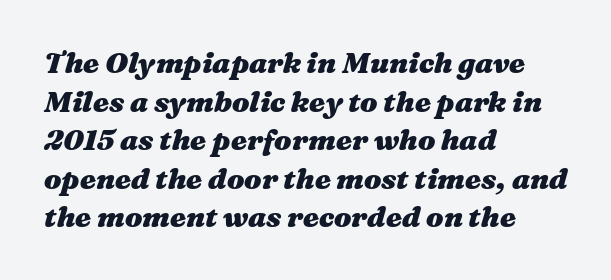
Q: Is the text bold? A: Yes.
Q: Is the text italic (slanted)? A: Yes, it leans right by about 16 degrees.
Q: Is the text underlined? A: No.
Q: How is the paragraph aligned? A: Left-aligned.
Q: Is the spacing between letters normal or unusually wide? A: Normal.
Q: Is the spacing between lines tight, normal or loose? A: Normal.
Q: Width (condensed, normal, or wide)? A: Wide.
Q: Stroke contrast? A: Medium.
Q: x-height? A: Medium.
Q: Monospaced? A: No.
